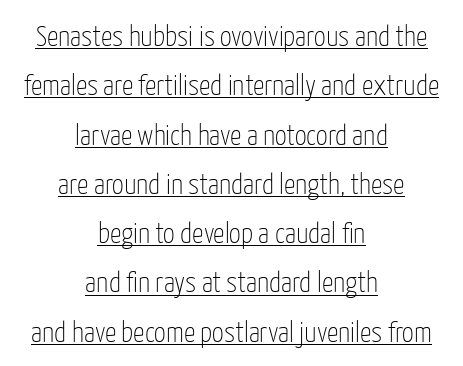
The image shows 29 px thin, condensed sans-serif type, upright; set centered, normal line spacing (1.7x), normal letter spacing, underlined; low stroke contrast and a medium x-height.
